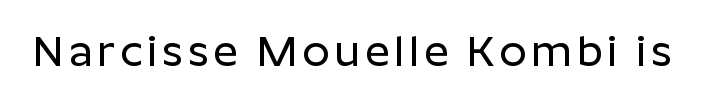
The axis of the letterforms is exactly vertical. Clear beneath every line of the passage. Think of a printed novel: that variable character pitch is what you see here. The text was rendered using a sans face with plain stroke endings.
